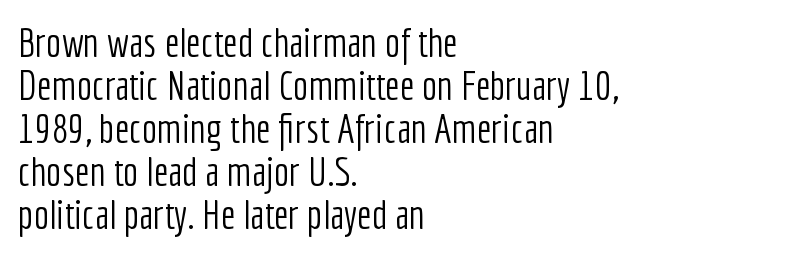
The image shows 41 px light, condensed sans-serif type, upright; set left-aligned, tight line spacing (1.05x), normal letter spacing, not underlined; low stroke contrast and a medium x-height.
